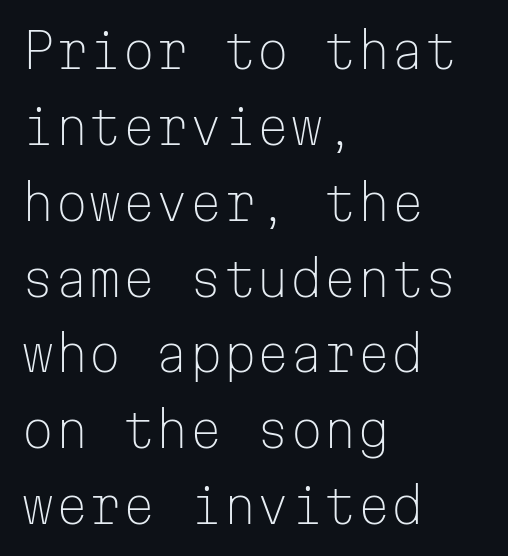
The image shows 48 px light sans-serif type, upright, monospaced; set left-aligned, normal line spacing (1.58x), normal letter spacing, not underlined; low stroke contrast and a medium x-height.
